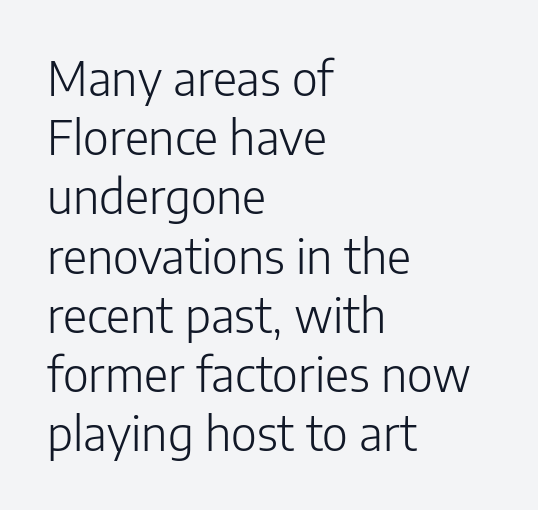
The image shows 47 px light sans-serif type, upright; set left-aligned, normal line spacing (1.26x), normal letter spacing, not underlined; low stroke contrast and a medium x-height.
